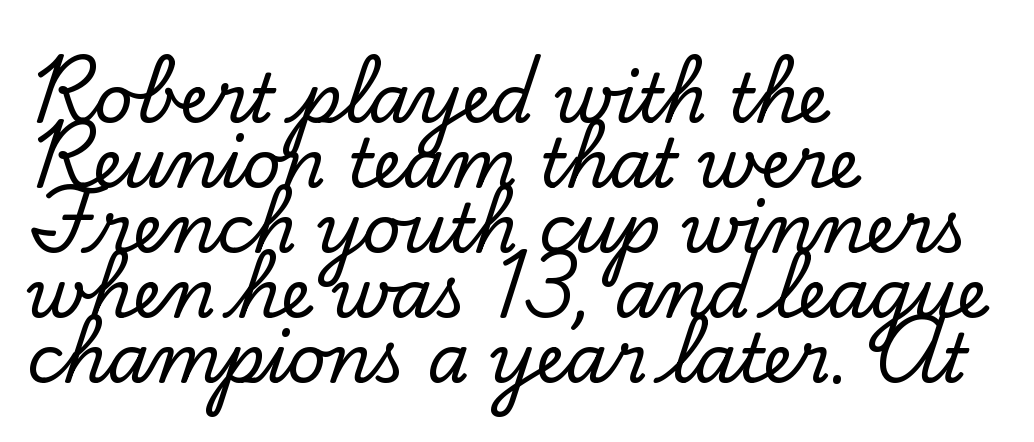
{"serif": "yes", "width": "normal", "stroke_contrast": "low", "x_height": "small", "monospaced": "no", "underline": "no", "align": "left", "line_spacing": "tight", "line_spacing_ratio": 0.97, "letter_spacing": "normal", "letter_spacing_em": 0.0, "glyph_px": 67}
